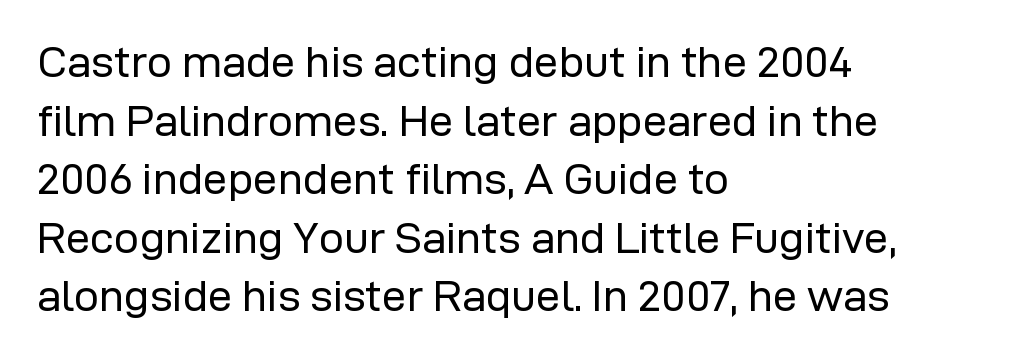
The image shows 44 px regular-weight sans-serif type, upright; set left-aligned, normal line spacing (1.33x), normal letter spacing, not underlined; low stroke contrast and a medium x-height.
